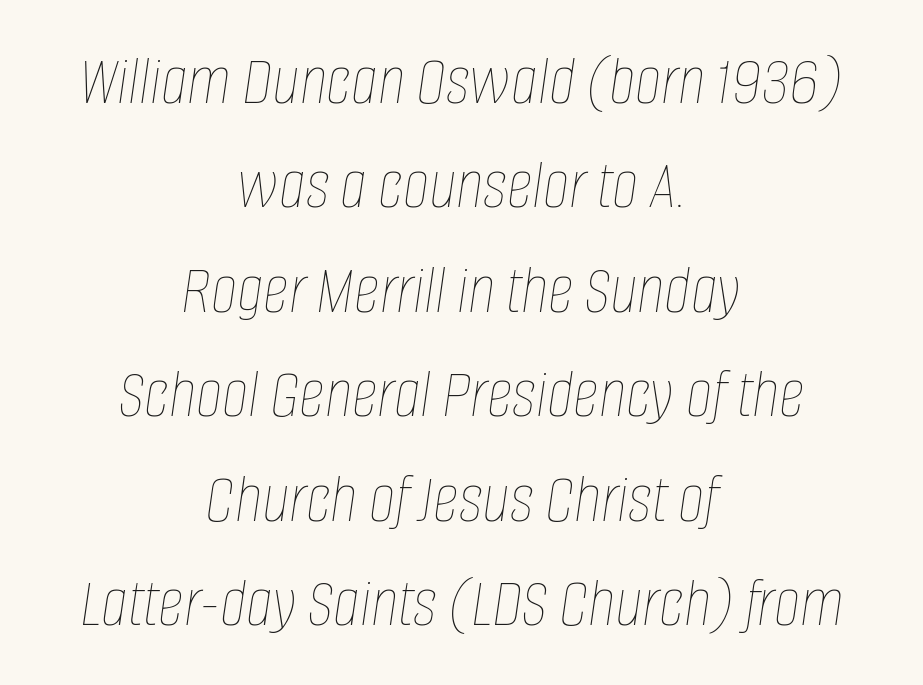
The image shows 72 px thin, condensed type, italic (leaning right); set centered, normal line spacing (1.45x), normal letter spacing, not underlined; low stroke contrast and a large x-height.
